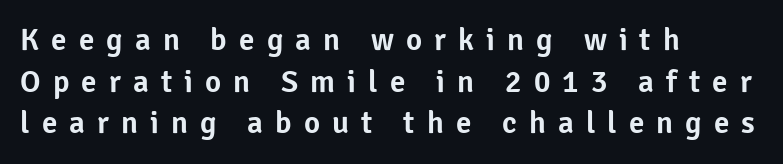
Q: Is the text italic (slanted)? A: No, it is upright.
Q: Is the typeface a serif or a sans-serif typeface? A: Sans-serif.
Q: Is the text underlined? A: No.
Q: How is the paragraph aligned? A: Left-aligned.
Q: Is the spacing between letters normal or unusually wide? A: Unusually wide.
Q: Is the spacing between lines tight, normal or loose? A: Normal.
Q: Width (condensed, normal, or wide)? A: Normal.
Q: Stroke contrast? A: Low.
Q: x-height? A: Medium.
Q: Monospaced? A: No.
